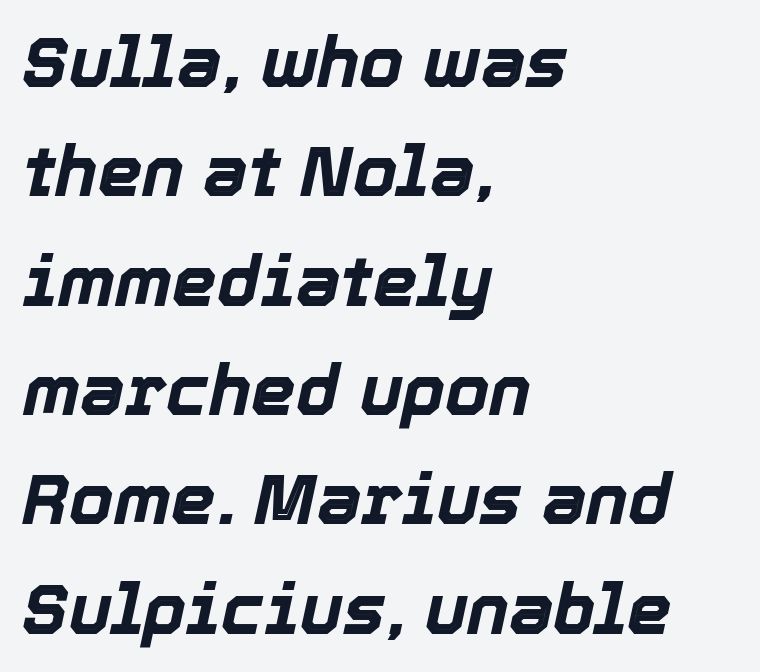
The letters are bold, with thick, heavy strokes. Caption: standard tracking, unaltered. Successive baselines arrive at the customary interval. Descenders hang freely into open space.
